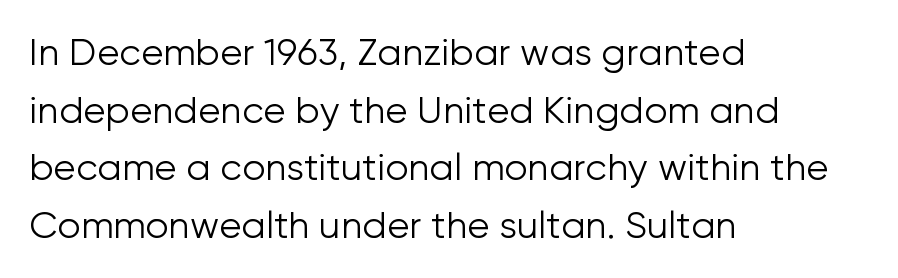
{"serif": "no", "italic": "no", "bold": "no", "weight": "light", "width": "normal", "stroke_contrast": "low", "x_height": "medium", "monospaced": "no", "underline": "no", "align": "left", "line_spacing": "normal", "line_spacing_ratio": 1.56, "letter_spacing": "normal", "letter_spacing_em": 0.0, "glyph_px": 37}
